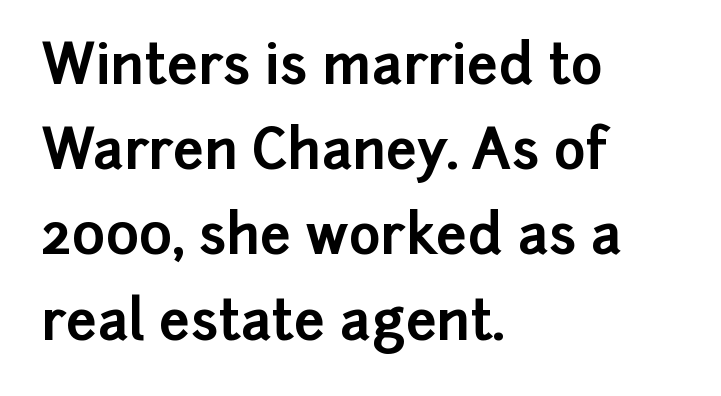
{"serif": "no", "italic": "no", "bold": "yes", "weight": "bold", "width": "normal", "stroke_contrast": "low", "x_height": "medium", "monospaced": "no", "underline": "no", "align": "left", "line_spacing": "normal", "line_spacing_ratio": 1.55, "letter_spacing": "normal", "letter_spacing_em": 0.0, "glyph_px": 55}
